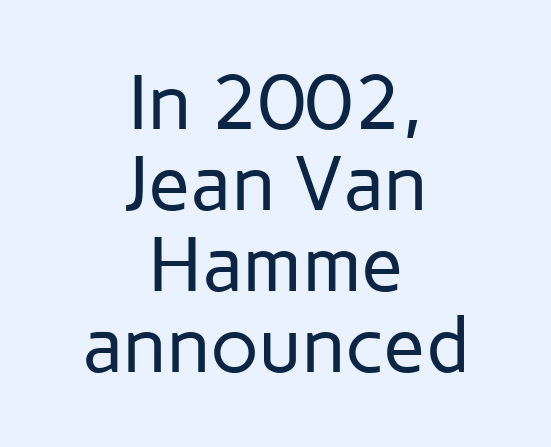
The image shows 77 px regular-weight sans-serif type, upright; set centered, tight line spacing (1.05x), normal letter spacing, not underlined; low stroke contrast and a medium x-height.
